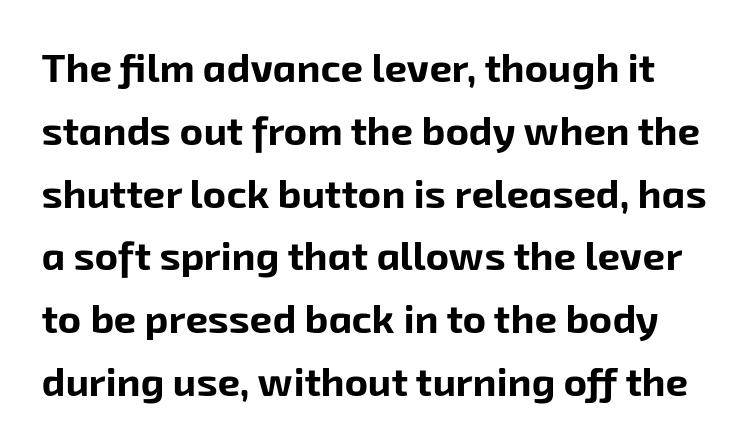
{"serif": "no", "bold": "yes", "weight": "bold", "width": "normal", "stroke_contrast": "low", "x_height": "medium", "monospaced": "no", "underline": "no", "line_spacing": "normal", "line_spacing_ratio": 1.57, "letter_spacing": "normal", "letter_spacing_em": 0.0, "glyph_px": 40}
